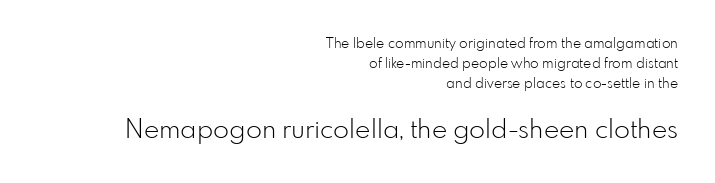
{"italic": "no", "bold": "no", "underline": "no", "align": "right", "line_spacing": "normal", "line_spacing_ratio": 1.42, "letter_spacing": "normal", "letter_spacing_em": 0.0, "larger_block": "second", "size_ratio": 1.86, "glyph_px": 26}
